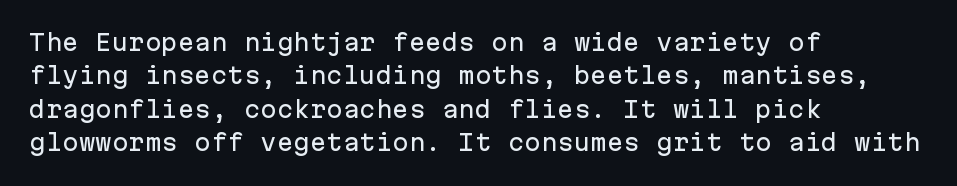
The image shows 22 px text type, upright; set left-aligned, normal line spacing (1.52x), normal letter spacing, not underlined.
